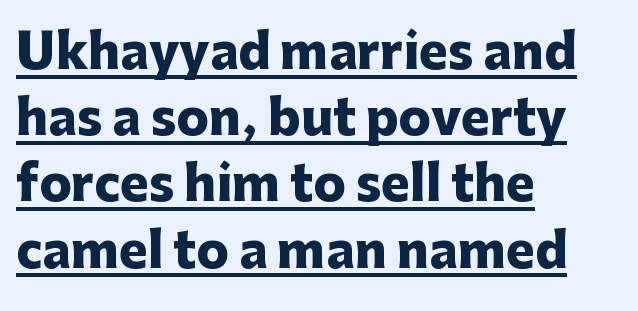
Q: Is the text bold? A: Yes.
Q: Is the text italic (slanted)? A: No, it is upright.
Q: Is the typeface a serif or a sans-serif typeface? A: Sans-serif.
Q: Is the text underlined? A: Yes.
Q: How is the paragraph aligned? A: Left-aligned.
Q: Is the spacing between letters normal or unusually wide? A: Normal.
Q: Is the spacing between lines tight, normal or loose? A: Normal.
Q: Width (condensed, normal, or wide)? A: Normal.
Q: Stroke contrast? A: Low.
Q: x-height? A: Medium.
Q: Monospaced? A: No.
